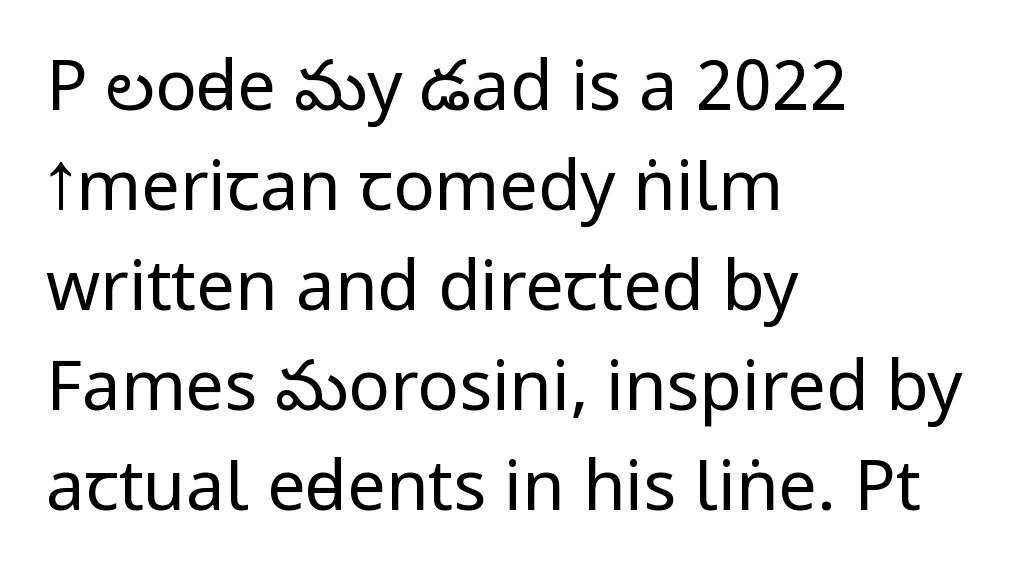
Q: Is the text bold? A: No.
Q: Is the text italic (slanted)? A: No, it is upright.
Q: Is the typeface a serif or a sans-serif typeface? A: Sans-serif.
Q: Is the text underlined? A: No.
Q: How is the paragraph aligned? A: Left-aligned.
Q: Is the spacing between letters normal or unusually wide? A: Normal.
Q: Is the spacing between lines tight, normal or loose? A: Normal.
Q: Width (condensed, normal, or wide)? A: Condensed.
Q: Stroke contrast? A: Low.
Q: x-height? A: Large.
Q: Monospaced? A: No.
